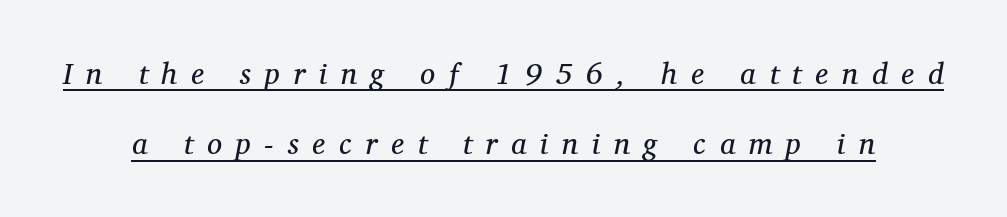
Q: Is the text bold? A: No.
Q: Is the text italic (slanted)? A: Yes, it leans right by about 12 degrees.
Q: Is the typeface a serif or a sans-serif typeface? A: Serif.
Q: Is the text underlined? A: Yes.
Q: Is the spacing between letters normal or unusually wide? A: Unusually wide.
Q: Is the spacing between lines tight, normal or loose? A: Loose.
Q: Width (condensed, normal, or wide)? A: Normal.
Q: Stroke contrast? A: Medium.
Q: x-height? A: Medium.
Q: Monospaced? A: No.
